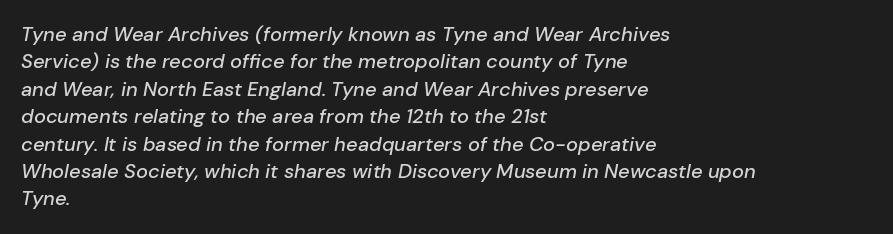
Each row of text sits above clean, open space. Regular leading. Notice how the passage keeps a crisp vertical edge on the left only. Every character sits at an angle, as italics do.
